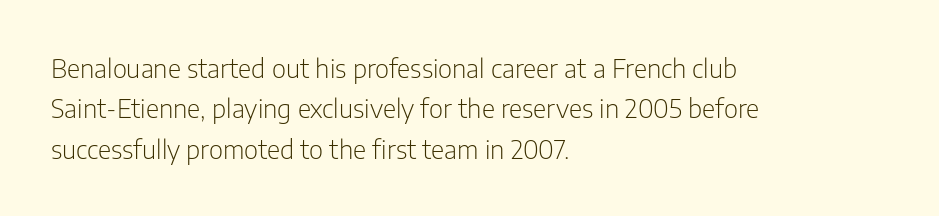
Check the space under the baseline: it is left empty. The type sits square on the baseline with zero lean. Line spacing here is normal. Casual observation: everything's shoved over to the left. Honestly, the letter spacing is just normal — you wouldn't notice it.
